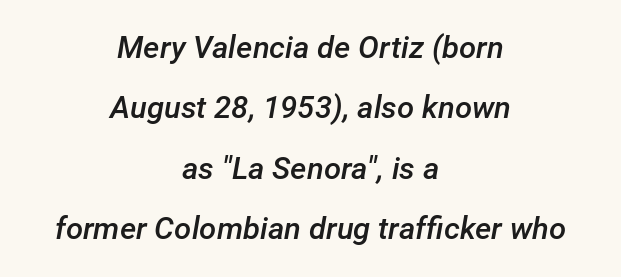
{"italic": "yes", "lean": "right", "slant_degrees": 12, "bold": "semi", "weight": "semibold", "width": "normal", "stroke_contrast": "low", "x_height": "medium", "monospaced": "no", "underline": "no", "align": "center", "line_spacing": "loose", "line_spacing_ratio": 1.95, "letter_spacing": "normal", "letter_spacing_em": 0.0, "glyph_px": 31}
